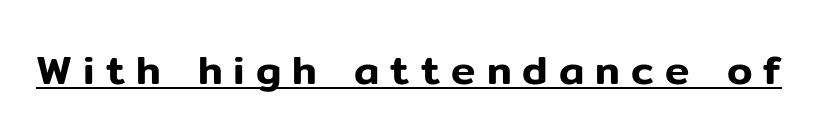
{"serif": "no", "italic": "no", "width": "normal", "stroke_contrast": "low", "x_height": "medium", "monospaced": "no", "underline": "yes", "letter_spacing": "wide", "letter_spacing_em": 0.27, "glyph_px": 41}
